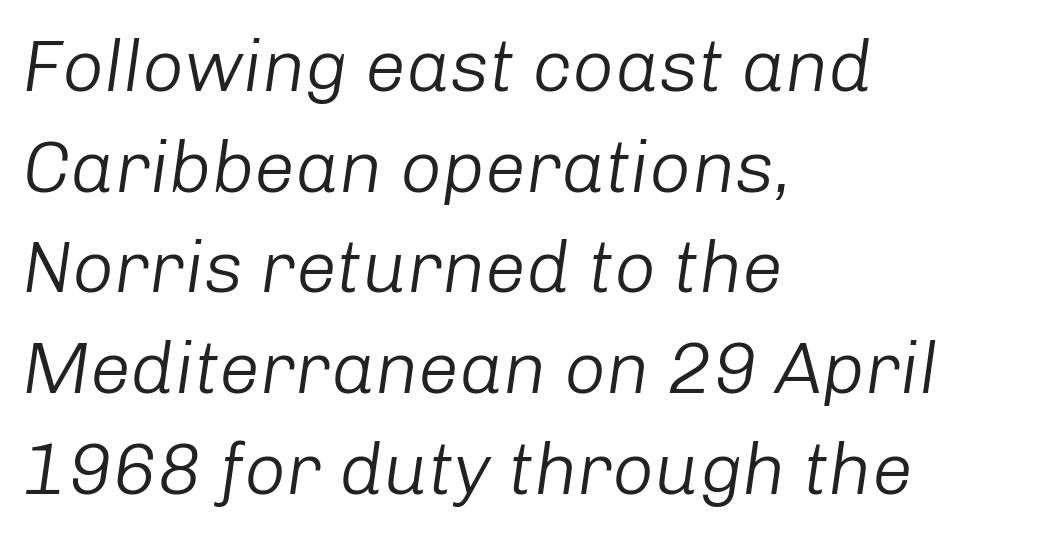
The image shows 73 px light type, italic (leaning right); set left-aligned, normal line spacing (1.38x), normal letter spacing, not underlined; low stroke contrast and a medium x-height.
